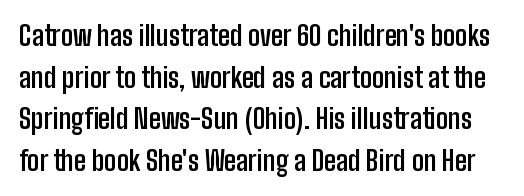
The image shows 27 px bold type, upright; set normal line spacing (1.54x), normal letter spacing, not underlined.
